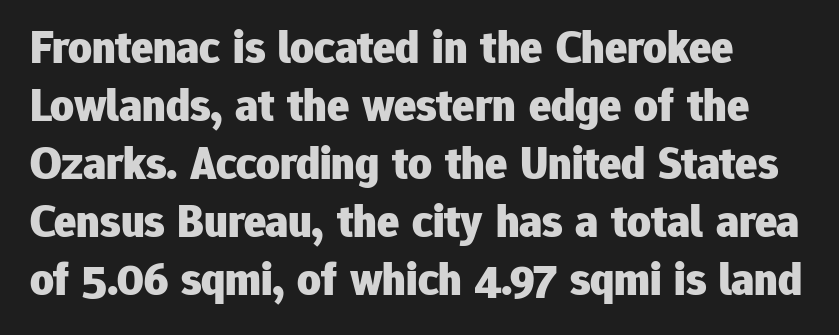
Q: Is the text bold? A: Yes.
Q: Is the text italic (slanted)? A: No, it is upright.
Q: Is the typeface a serif or a sans-serif typeface? A: Sans-serif.
Q: Is the text underlined? A: No.
Q: Is the spacing between letters normal or unusually wide? A: Normal.
Q: Is the spacing between lines tight, normal or loose? A: Normal.
Q: Width (condensed, normal, or wide)? A: Normal.
Q: Stroke contrast? A: Low.
Q: x-height? A: Medium.
Q: Monospaced? A: No.
